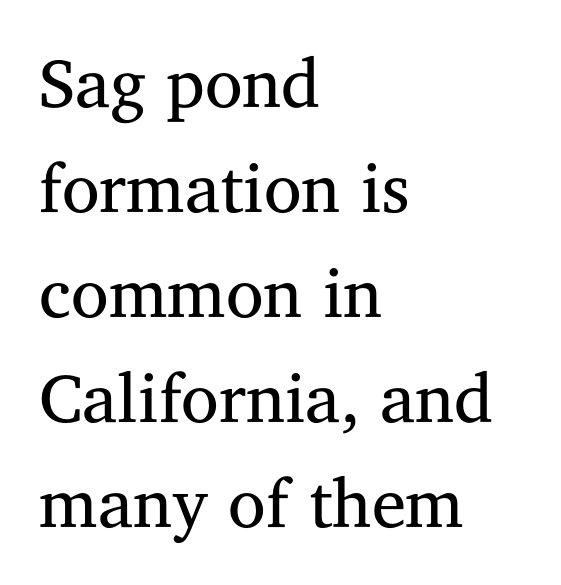
Q: Is the text bold? A: No.
Q: Is the text italic (slanted)? A: No, it is upright.
Q: Is the typeface a serif or a sans-serif typeface? A: Serif.
Q: Is the text underlined? A: No.
Q: How is the paragraph aligned? A: Left-aligned.
Q: Is the spacing between letters normal or unusually wide? A: Normal.
Q: Is the spacing between lines tight, normal or loose? A: Normal.
Q: Width (condensed, normal, or wide)? A: Normal.
Q: Stroke contrast? A: Medium.
Q: x-height? A: Medium.
Q: Monospaced? A: No.
